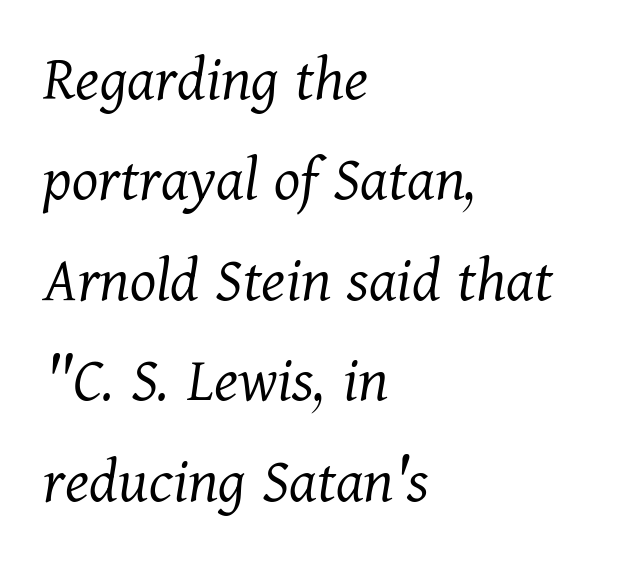
{"serif": "yes", "italic": "yes", "lean": "right", "slant_degrees": 11, "bold": "no", "weight": "light", "width": "normal", "stroke_contrast": "medium", "x_height": "medium", "monospaced": "no", "underline": "no", "align": "left", "line_spacing": "normal", "line_spacing_ratio": 1.5, "letter_spacing": "normal", "letter_spacing_em": 0.0, "glyph_px": 67}
